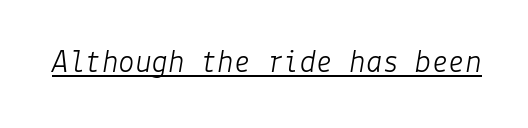
Does the lettering tilt? It does — this is italic. Inter-character spacing is left at the font's built-in metrics. The typeface has the unassuming heft of standard copy or less. This rendering features underlined lettering.
